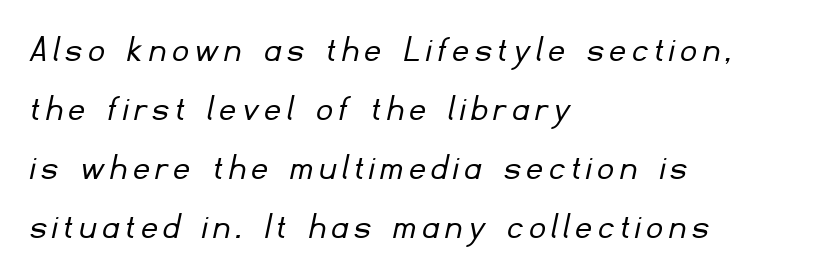
Q: Is the text bold? A: No.
Q: Is the typeface a serif or a sans-serif typeface? A: Sans-serif.
Q: Is the text underlined? A: No.
Q: How is the paragraph aligned? A: Left-aligned.
Q: Is the spacing between lines tight, normal or loose? A: Normal.
Q: Width (condensed, normal, or wide)? A: Normal.
Q: Stroke contrast? A: Low.
Q: x-height? A: Small.
Q: Monospaced? A: No.
